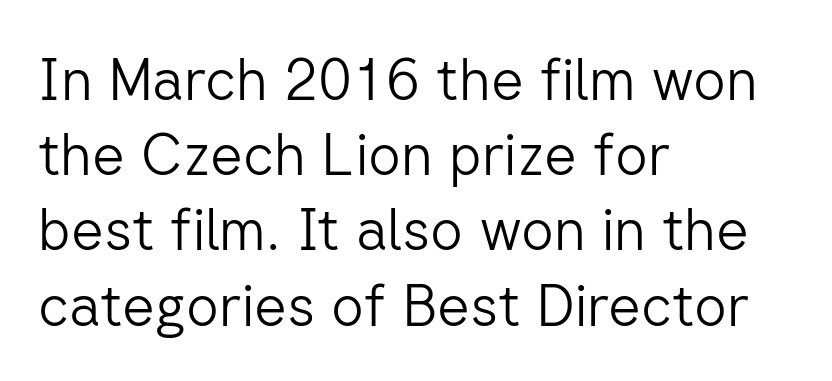
The image shows 57 px light sans-serif type, upright; set left-aligned, normal line spacing (1.32x), normal letter spacing, not underlined; low stroke contrast and a medium x-height.
